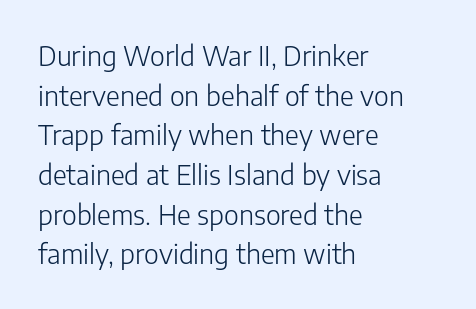
Q: Is the text bold? A: No.
Q: Is the text italic (slanted)? A: No, it is upright.
Q: Is the text underlined? A: No.
Q: How is the paragraph aligned? A: Left-aligned.
Q: Is the spacing between letters normal or unusually wide? A: Normal.
Q: Is the spacing between lines tight, normal or loose? A: Normal.
